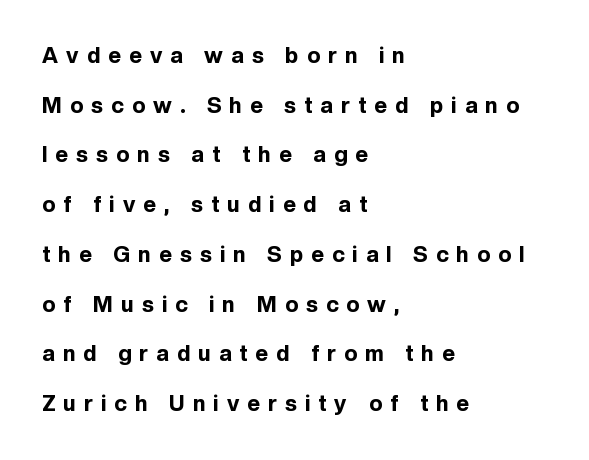
{"italic": "no", "bold": "yes", "underline": "no", "align": "left", "line_spacing": "loose", "line_spacing_ratio": 2.26, "letter_spacing": "wide", "letter_spacing_em": 0.37, "glyph_px": 22}
